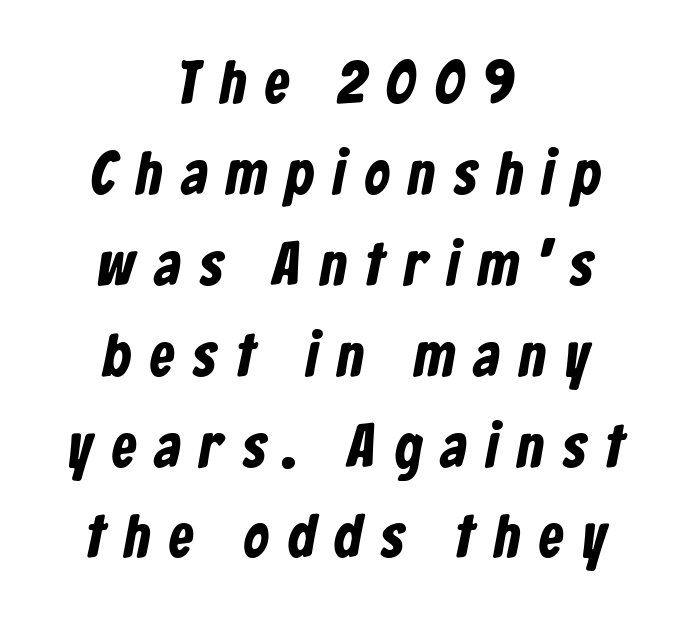
Q: Is the text bold? A: Yes.
Q: Is the typeface a serif or a sans-serif typeface? A: Sans-serif.
Q: Is the text underlined? A: No.
Q: How is the paragraph aligned? A: Centered.
Q: Is the spacing between letters normal or unusually wide? A: Unusually wide.
Q: Is the spacing between lines tight, normal or loose? A: Normal.
Q: Width (condensed, normal, or wide)? A: Condensed.
Q: Stroke contrast? A: Low.
Q: x-height? A: Medium.
Q: Monospaced? A: No.
